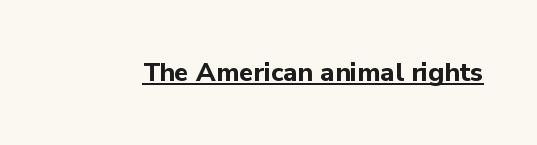
{"italic": "no", "bold": "yes", "underline": "yes", "letter_spacing": "normal", "letter_spacing_em": 0.0, "glyph_px": 26}
